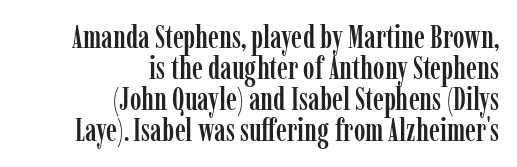
Q: Is the text italic (slanted)? A: No, it is upright.
Q: Is the typeface a serif or a sans-serif typeface? A: Serif.
Q: Is the text underlined? A: No.
Q: How is the paragraph aligned? A: Right-aligned.
Q: Is the spacing between letters normal or unusually wide? A: Normal.
Q: Is the spacing between lines tight, normal or loose? A: Tight.
Q: Width (condensed, normal, or wide)? A: Condensed.
Q: Stroke contrast? A: Low.
Q: x-height? A: Medium.
Q: Monospaced? A: No.
